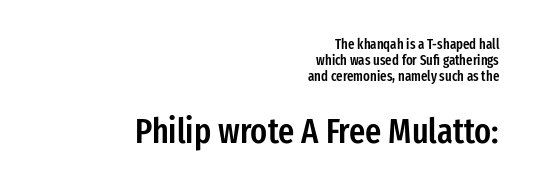
{"serif": "no", "italic": "no", "bold": "semi", "weight": "semibold", "width": "condensed", "stroke_contrast": "low", "x_height": "medium", "monospaced": "no", "underline": "no", "align": "right", "line_spacing": "tight", "line_spacing_ratio": 1.13, "letter_spacing": "normal", "letter_spacing_em": 0.0, "larger_block": "second", "size_ratio": 2.5, "glyph_px": 35}
